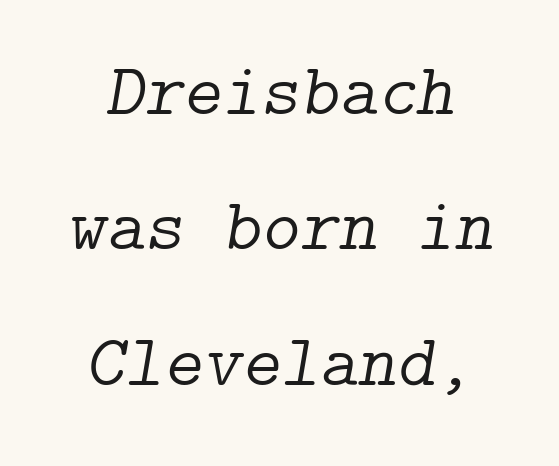
The image shows 74 px light serif type, italic (leaning right); set line spacing 1.83x, normal letter spacing, not underlined; low stroke contrast and a medium x-height.
